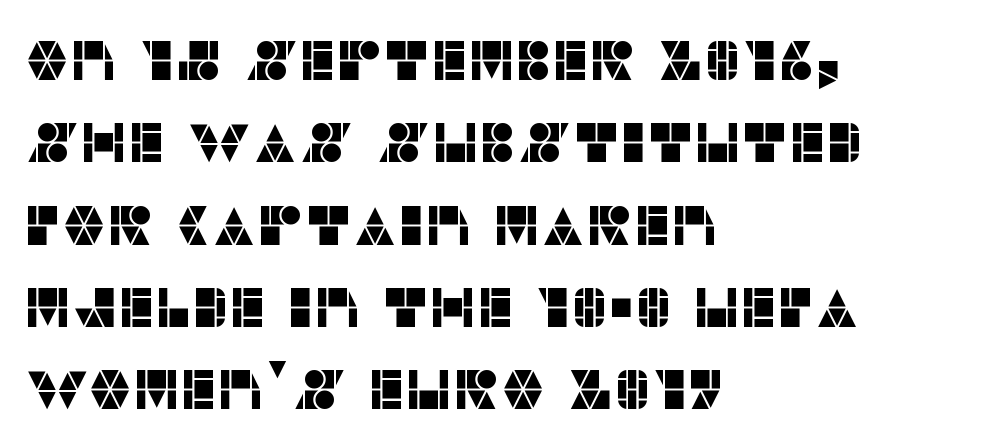
Looks like regular typesetting: each glyph gets only the width it needs. One glance says typical: line gaps are just what's usual. The letters sit at their default tracking, neither squeezed nor spread. The text was rendered using a sans face with plain stroke endings. Underline: absent. The paragraph has a hard left edge and a soft right edge.
